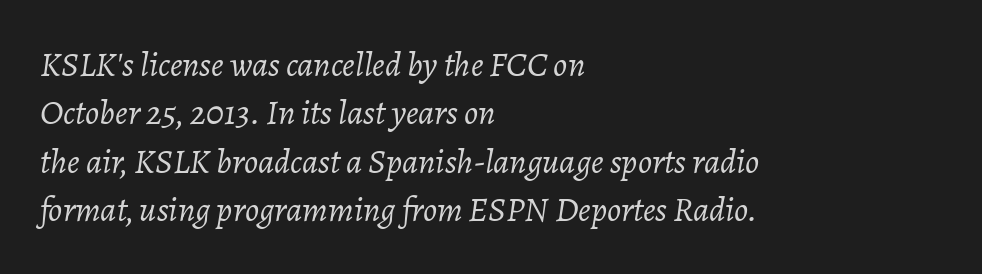
The passage shown leans; its letterforms are oblique. The strokes are not fattened; the text isn't bold. Lines of text with bare space underneath. Looks like regular typesetting: each glyph gets only the width it needs. Inter-character spacing is left at the font's built-in metrics. Quick note: interline space is typical.
